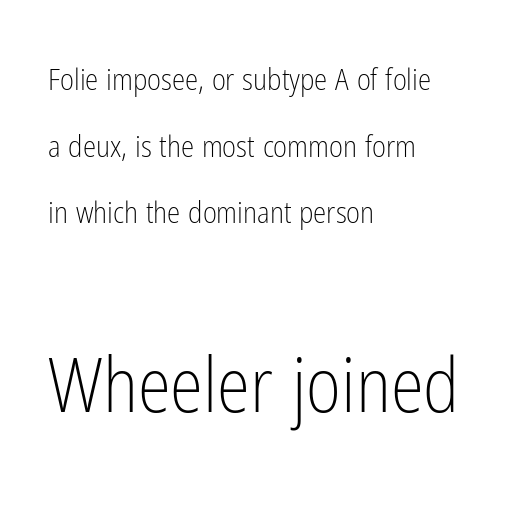
Q: Is the text bold? A: No.
Q: Is the text italic (slanted)? A: No, it is upright.
Q: Is the typeface a serif or a sans-serif typeface? A: Sans-serif.
Q: Is the text underlined? A: No.
Q: How is the paragraph aligned? A: Left-aligned.
Q: Is the spacing between letters normal or unusually wide? A: Normal.
Q: Is the spacing between lines tight, normal or loose? A: Loose.
Q: Which block of text is set in a larger size, the first (top) or the second (bottom)? A: The second (bottom) one.
Q: Width (condensed, normal, or wide)? A: Condensed.
Q: Stroke contrast? A: Low.
Q: x-height? A: Medium.
Q: Monospaced? A: No.
